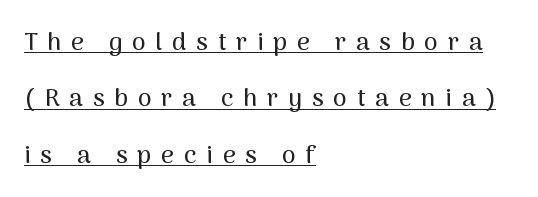
Q: Is the text italic (slanted)? A: No, it is upright.
Q: Is the text underlined? A: Yes.
Q: How is the paragraph aligned? A: Left-aligned.
Q: Is the spacing between letters normal or unusually wide? A: Unusually wide.
Q: Is the spacing between lines tight, normal or loose? A: Loose.
